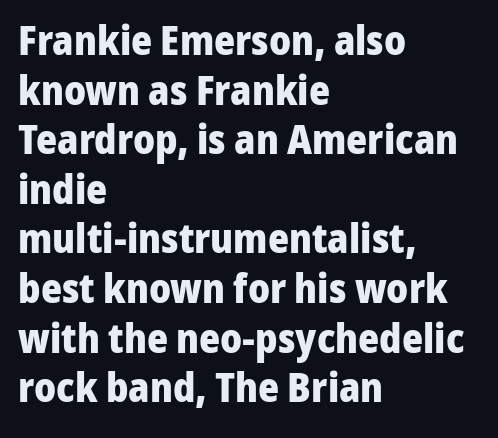
The foot of each line stays bare and open. Style check: upright. A dark, heavy texture on the line: the type is bold. Short and long lines alike share a common starting point at left.
